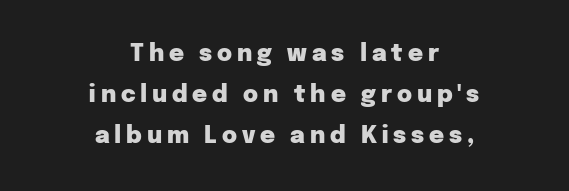
Words appear elongated and porous because spacing is wide. It's the straight-up-and-down kind of type. The paragraph shown floats in the horizontal middle. Notice how thick the strokes are: this is what a full bold looks like. No word sits above an underline.
